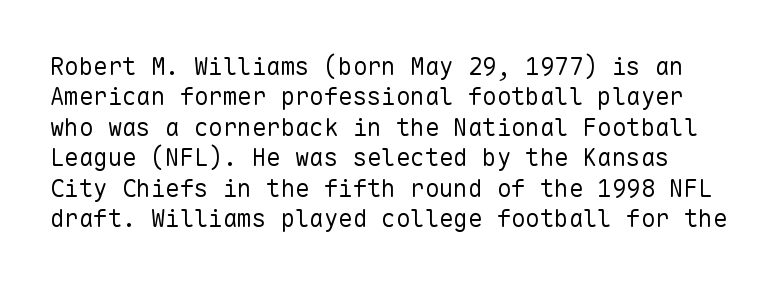
{"italic": "no", "bold": "no", "underline": "no", "line_spacing": "normal", "line_spacing_ratio": 1.27, "letter_spacing": "normal", "letter_spacing_em": 0.0, "glyph_px": 24}
